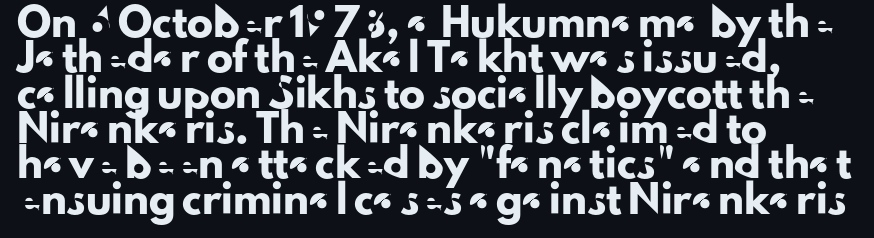
Q: Is the text italic (slanted)? A: No, it is upright.
Q: Is the text underlined? A: No.
Q: How is the paragraph aligned? A: Left-aligned.
Q: Is the spacing between letters normal or unusually wide? A: Normal.
Q: Is the spacing between lines tight, normal or loose? A: Normal.
